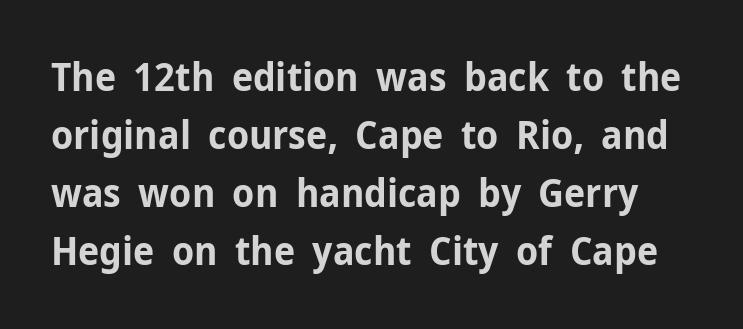
You can tell from the bare stems that sans-serif type was used. Each row of text sits above clean, open space. Ordinary non-slanted type is in use. How heavy is the stroke? Heavy — this is a bold.
